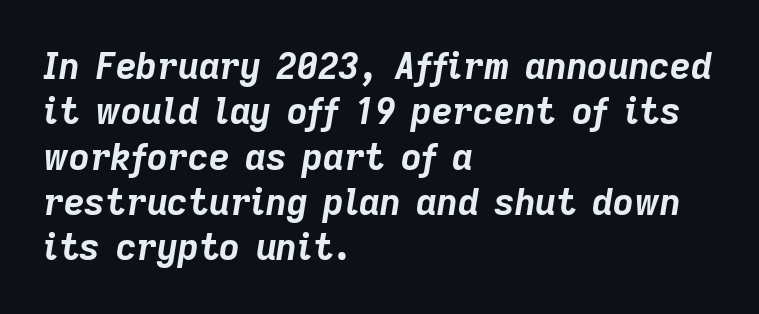
The image shows 36 px bold type, italic (leaning right); set left-aligned, normal line spacing (1.26x), normal letter spacing, not underlined; low stroke contrast and a medium x-height.
